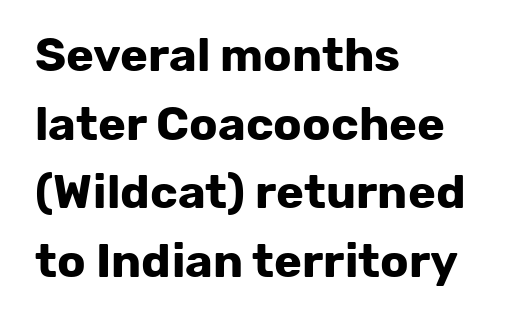
The image shows 47 px bold sans-serif type, upright; set left-aligned, normal line spacing (1.46x), normal letter spacing, not underlined; low stroke contrast and a medium x-height.
